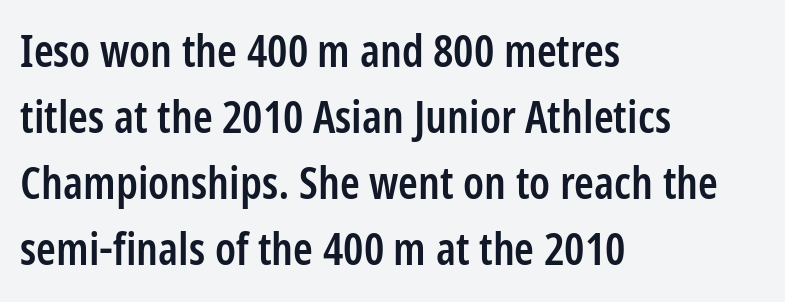
A student would call this left alignment; a typographer would say flush left, rag right. Decoration check: the copy has no underline. Is this a fixed-width face? No — the glyphs have proportional, varying widths. Every stem runs plumb, perpendicular to the baseline. Serifs: no, the terminals of the letterforms are clean.
